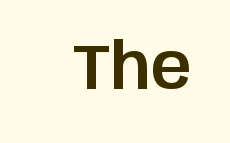
The image shows 64 px sans-serif type, upright; set normal letter spacing, not underlined; low stroke contrast and a large x-height.
